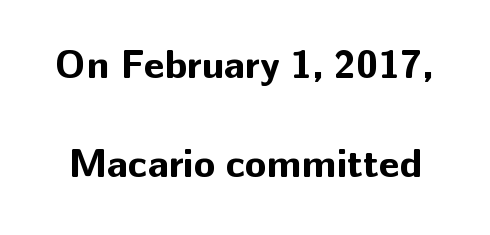
Q: Is the text bold? A: Yes.
Q: Is the text italic (slanted)? A: No, it is upright.
Q: Is the typeface a serif or a sans-serif typeface? A: Sans-serif.
Q: Is the text underlined? A: No.
Q: Is the spacing between letters normal or unusually wide? A: Normal.
Q: Is the spacing between lines tight, normal or loose? A: Loose.
Q: Width (condensed, normal, or wide)? A: Normal.
Q: Stroke contrast? A: Low.
Q: x-height? A: Medium.
Q: Monospaced? A: No.
